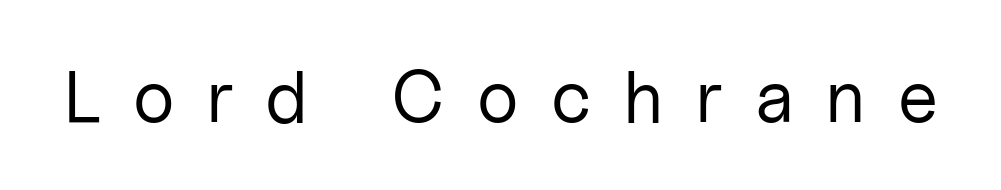
Q: Is the text bold? A: No.
Q: Is the text italic (slanted)? A: No, it is upright.
Q: Is the typeface a serif or a sans-serif typeface? A: Sans-serif.
Q: Is the text underlined? A: No.
Q: Is the spacing between letters normal or unusually wide? A: Unusually wide.
Q: Width (condensed, normal, or wide)? A: Normal.
Q: Stroke contrast? A: Low.
Q: x-height? A: Medium.
Q: Monospaced? A: No.
